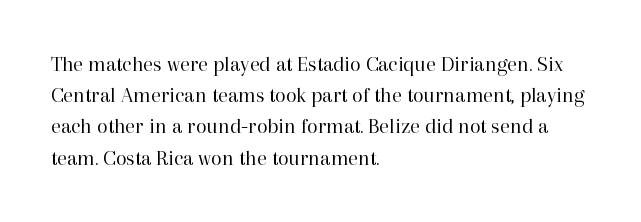
{"italic": "no", "bold": "no", "underline": "no", "align": "left", "line_spacing": "normal", "line_spacing_ratio": 1.42, "letter_spacing": "normal", "letter_spacing_em": 0.0, "glyph_px": 22}
